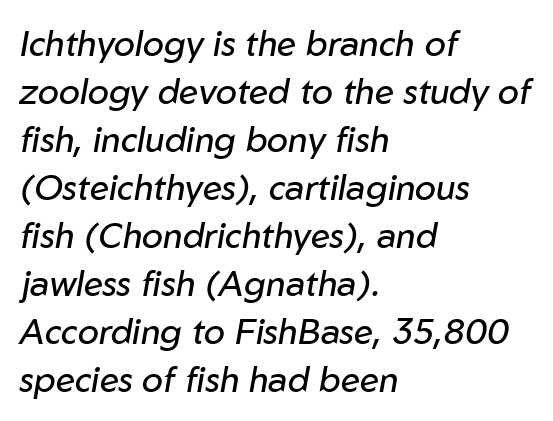
The image shows 35 px regular-weight type, italic (leaning right); set left-aligned, normal line spacing (1.37x), normal letter spacing, not underlined; low stroke contrast and a medium x-height.
